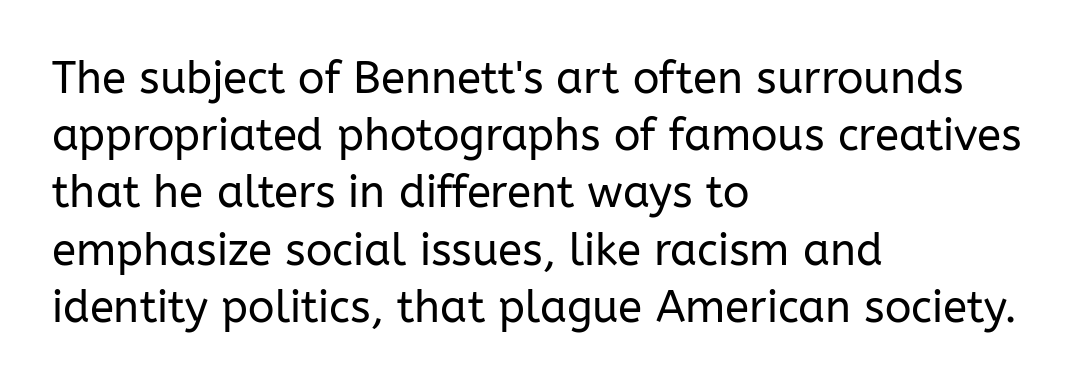
The image shows 44 px regular-weight sans-serif type, upright; set left-aligned, normal line spacing (1.3x), normal letter spacing, not underlined; low stroke contrast and a medium x-height.
